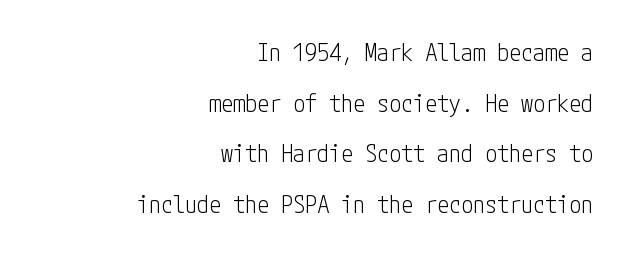
Q: Is the text bold? A: No.
Q: Is the text italic (slanted)? A: No, it is upright.
Q: Is the text underlined? A: No.
Q: How is the paragraph aligned? A: Right-aligned.
Q: Is the spacing between letters normal or unusually wide? A: Normal.
Q: Is the spacing between lines tight, normal or loose? A: Loose.
